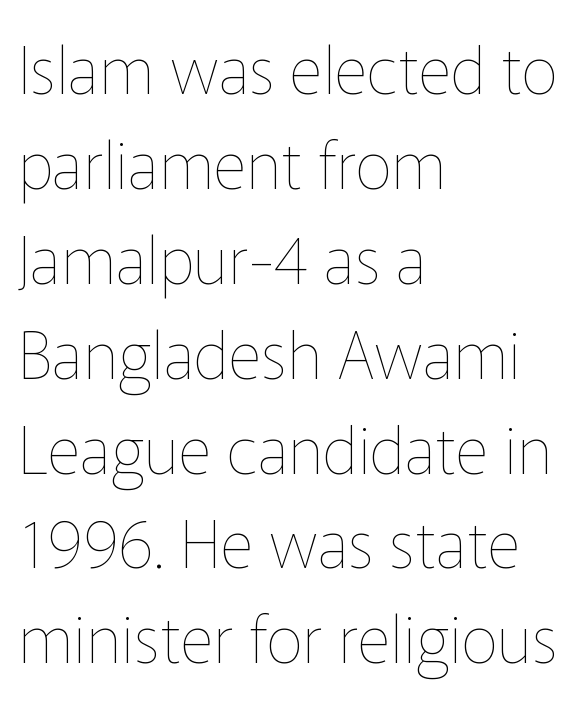
The image shows 65 px thin type, upright; set left-aligned, normal line spacing (1.46x), normal letter spacing, not underlined; low stroke contrast and a medium x-height.
